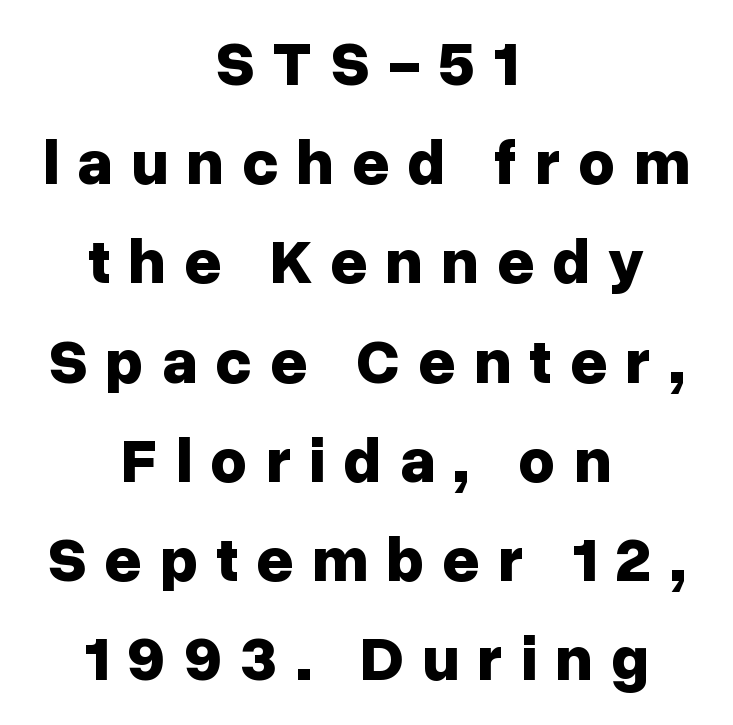
{"serif": "no", "italic": "no", "bold": "yes", "weight": "bold", "width": "normal", "stroke_contrast": "low", "x_height": "medium", "monospaced": "no", "underline": "no", "align": "center", "line_spacing": "normal", "line_spacing_ratio": 1.55, "letter_spacing": "wide", "letter_spacing_em": 0.28, "glyph_px": 64}
